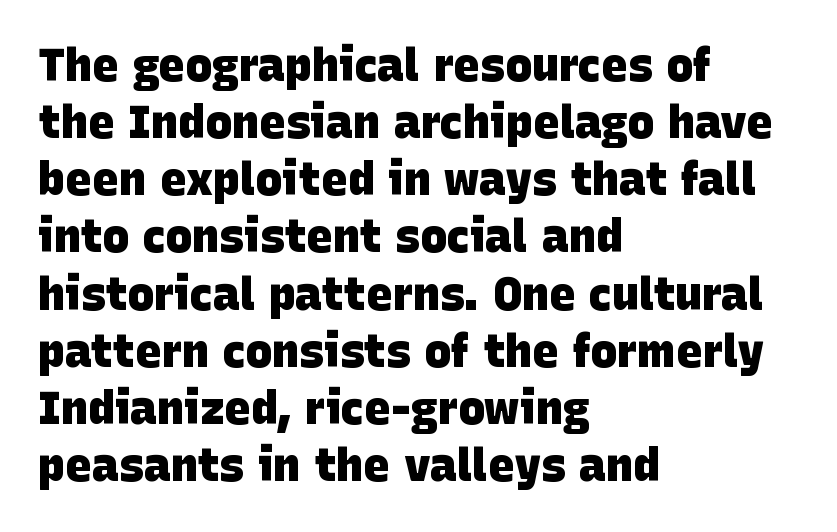
Q: Is the text bold? A: Yes.
Q: Is the typeface a serif or a sans-serif typeface? A: Sans-serif.
Q: Is the text underlined? A: No.
Q: How is the paragraph aligned? A: Left-aligned.
Q: Is the spacing between letters normal or unusually wide? A: Normal.
Q: Is the spacing between lines tight, normal or loose? A: Normal.
Q: Width (condensed, normal, or wide)? A: Normal.
Q: Stroke contrast? A: Low.
Q: x-height? A: Large.
Q: Monospaced? A: No.
